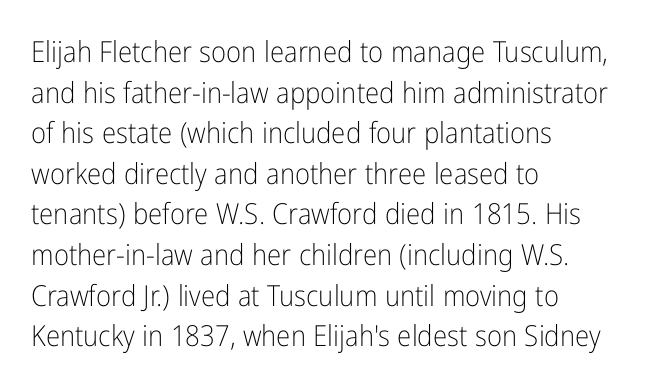
The image shows 29 px light, condensed sans-serif type, upright; set left-aligned, normal line spacing (1.4x), normal letter spacing, not underlined; low stroke contrast and a medium x-height.
